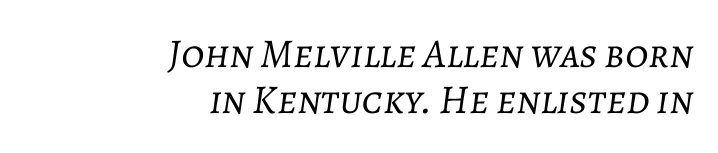
The image shows 41 px light type, italic (leaning right); set right-aligned, tight line spacing (1.12x), normal letter spacing, not underlined; low stroke contrast and a medium x-height.
